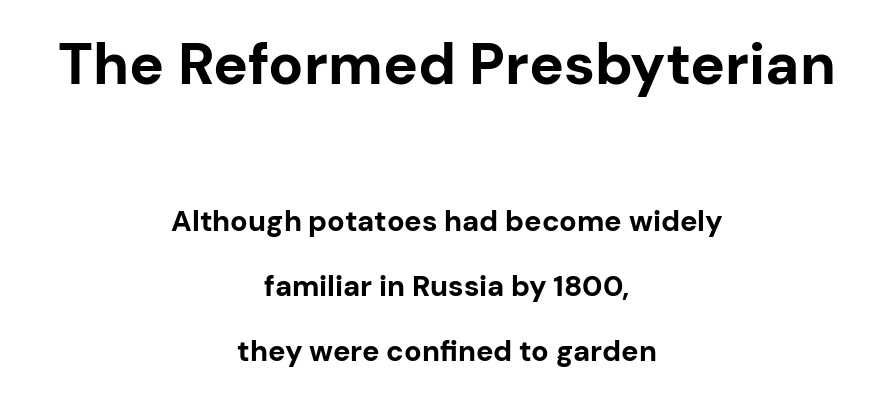
The sample has been set heavy, in full bold. The face used here is rendered with its standard letterfit. The passage shown is typeset with a sans-serif family. The initial chunk of copy outweighs the following chunk in type size. This sample is center-justified, so both line endings float freely.
